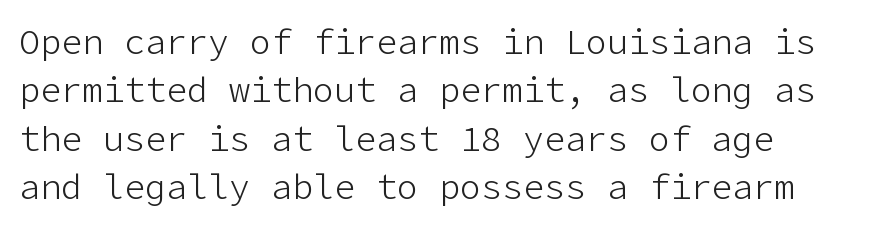
Q: Is the text bold? A: No.
Q: Is the text italic (slanted)? A: No, it is upright.
Q: Is the typeface a serif or a sans-serif typeface? A: Sans-serif.
Q: Is the text underlined? A: No.
Q: Is the spacing between letters normal or unusually wide? A: Normal.
Q: Is the spacing between lines tight, normal or loose? A: Normal.
Q: Width (condensed, normal, or wide)? A: Normal.
Q: Stroke contrast? A: Low.
Q: x-height? A: Medium.
